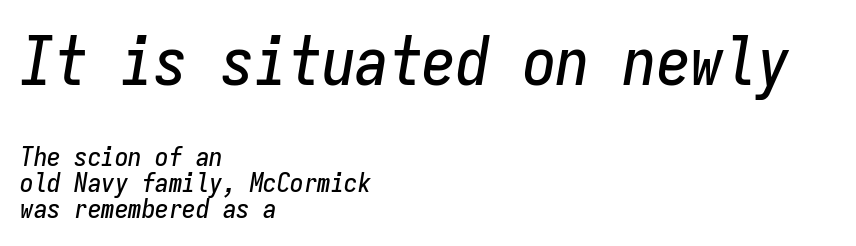
The image shows 67 px condensed type, italic (leaning right), monospaced; set left-aligned, tight line spacing (0.97x), normal letter spacing, not underlined; the first (top) block is 2.48x larger; low stroke contrast and a medium x-height.
